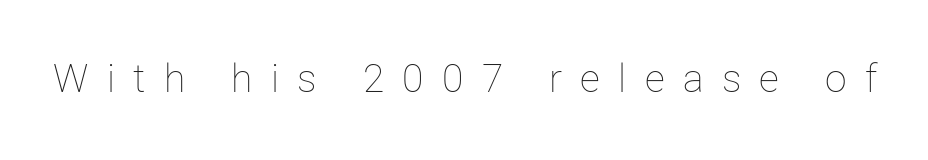
{"italic": "no", "bold": "no", "weight": "thin", "width": "normal", "stroke_contrast": "low", "x_height": "medium", "monospaced": "no", "underline": "no", "letter_spacing": "wide", "letter_spacing_em": 0.47, "glyph_px": 39}
